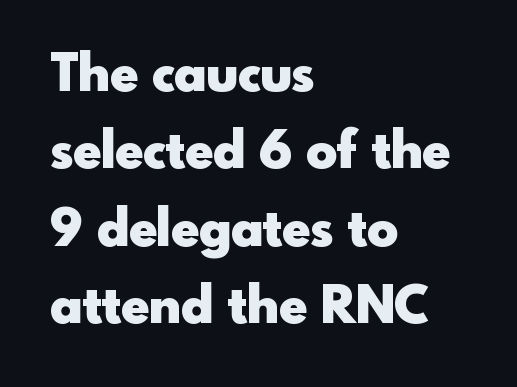
Q: Is the text bold? A: Yes.
Q: Is the text italic (slanted)? A: No, it is upright.
Q: Is the typeface a serif or a sans-serif typeface? A: Sans-serif.
Q: Is the text underlined? A: No.
Q: How is the paragraph aligned? A: Left-aligned.
Q: Is the spacing between letters normal or unusually wide? A: Normal.
Q: Is the spacing between lines tight, normal or loose? A: Normal.
Q: Width (condensed, normal, or wide)? A: Normal.
Q: x-height? A: Small.
Q: Monospaced? A: No.
